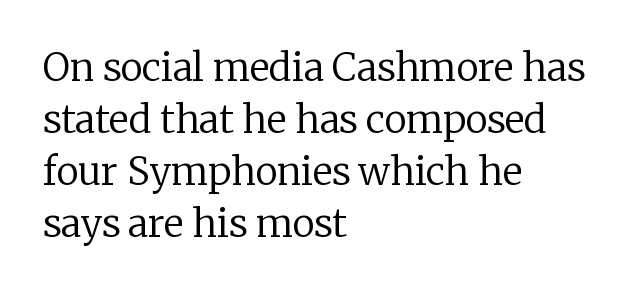
Vertical strokes here are truly vertical. This is serif lettering, the kind often seen in printed books. No heavy texture on the line: the type isn't bold. Each word holds together tightly as a unit, with standard inter-letter gaps. The string is rendered with underlining switched off. A normal amount of white space separates one row of letters from the next.
